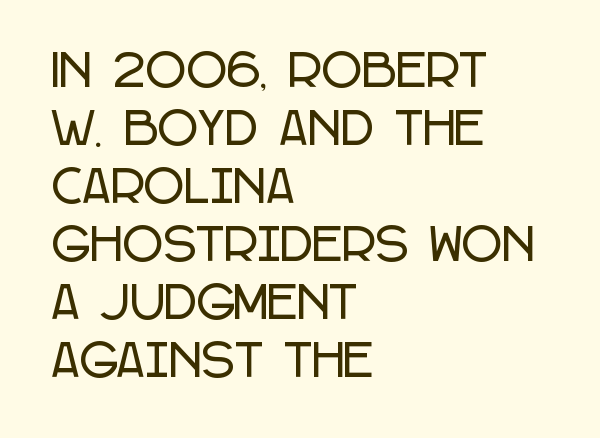
The image shows 44 px condensed sans-serif type, upright; set left-aligned, normal line spacing (1.32x), normal letter spacing, not underlined; low stroke contrast and a large x-height.
